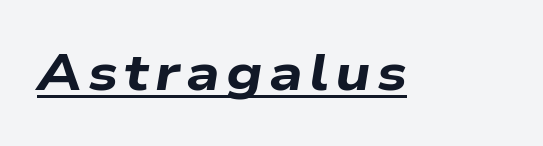
The image shows 52 px bold, wide type, italic (leaning right); set underlined; low stroke contrast and a medium x-height.
